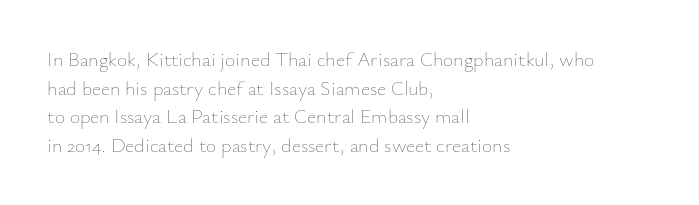
{"italic": "no", "bold": "no", "underline": "no", "align": "left", "line_spacing": "normal", "line_spacing_ratio": 1.43, "letter_spacing": "normal", "letter_spacing_em": 0.0, "glyph_px": 20}
